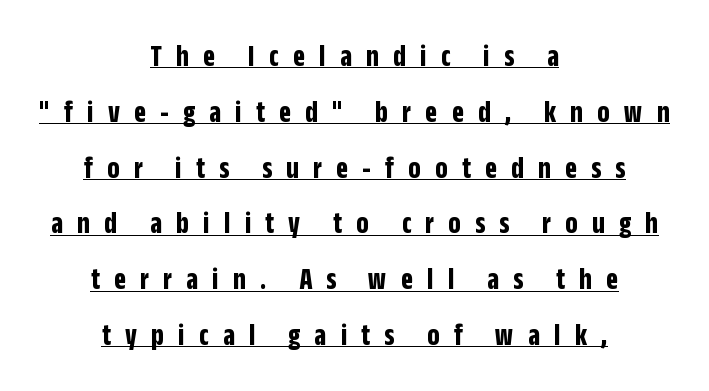
The image shows 31 px bold, condensed sans-serif type, upright; set centered, line spacing 1.8x, unusually wide letter spacing (+0.46 em), underlined; low stroke contrast and a large x-height.
